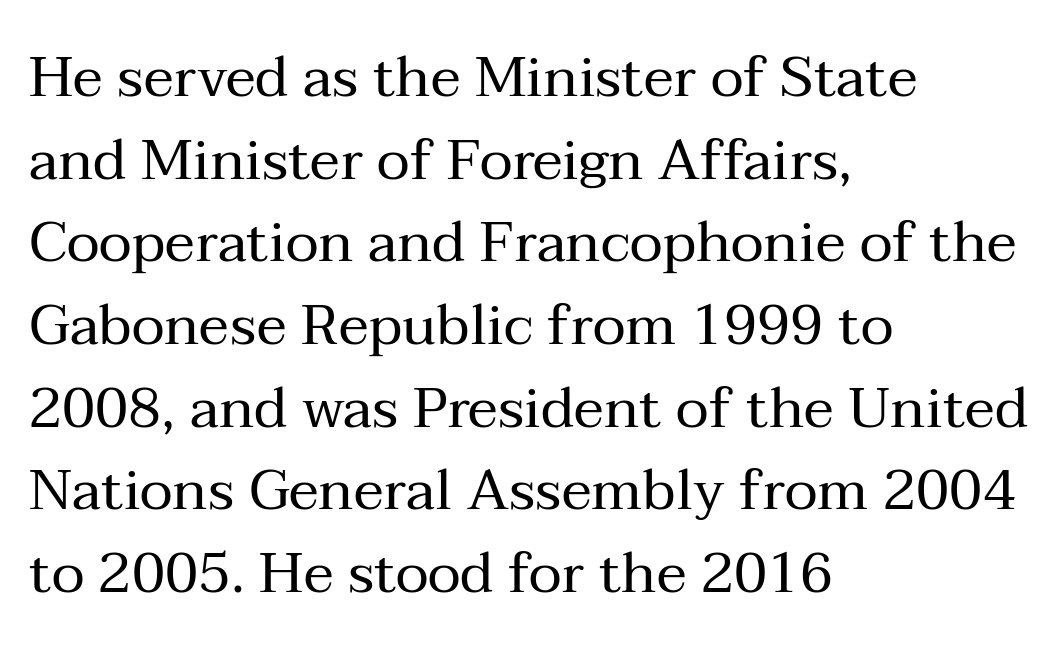
The image shows 57 px regular-weight serif type, upright; set left-aligned, normal line spacing (1.45x), normal letter spacing, not underlined; medium stroke contrast and a medium x-height.
